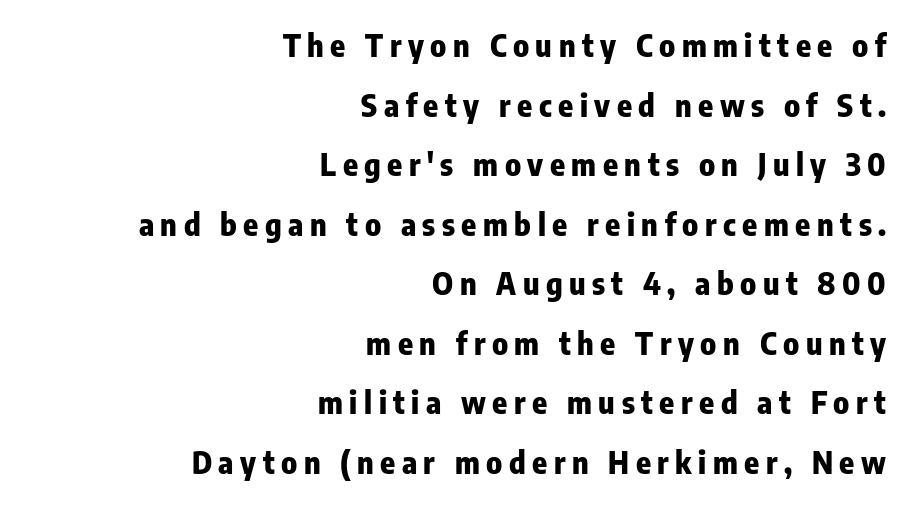
The image shows 31 px heavy, condensed sans-serif type, upright; set right-aligned, loose line spacing (1.92x), unusually wide letter spacing (+0.21 em), not underlined; low stroke contrast and a medium x-height.
